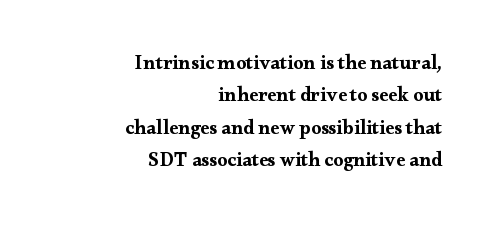
{"italic": "no", "underline": "no", "align": "right", "line_spacing": "normal", "line_spacing_ratio": 1.62, "letter_spacing": "normal", "letter_spacing_em": 0.0, "glyph_px": 20}
